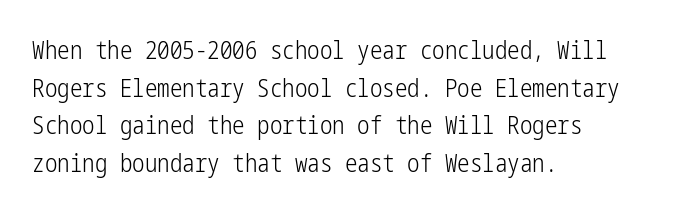
The face used here is rendered with its standard letterfit. Just letters on the line, the space beneath them empty. Caption: face not bold, strokes unweighted. Line spacing here is normal.
